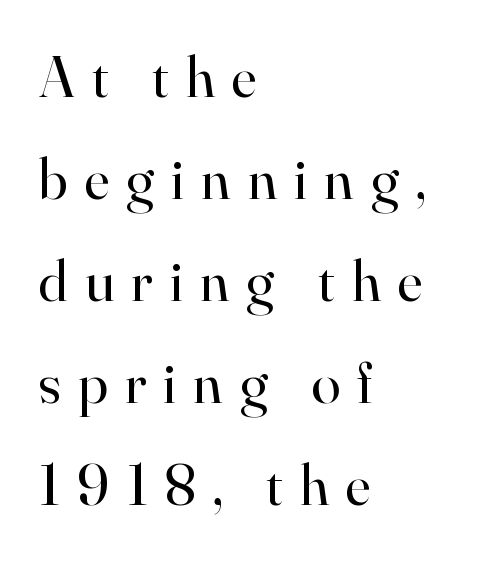
The image shows 59 px regular-weight serif type, upright; set left-aligned, line spacing 1.73x, unusually wide letter spacing (+0.29 em), not underlined; high stroke contrast and a small x-height.
